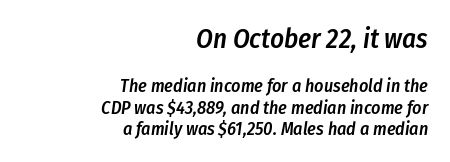
Q: Is the text bold? A: Semi-bold.
Q: Is the text italic (slanted)? A: Yes, it leans right by about 8 degrees.
Q: Is the text underlined? A: No.
Q: How is the paragraph aligned? A: Right-aligned.
Q: Is the spacing between letters normal or unusually wide? A: Normal.
Q: Which block of text is set in a larger size, the first (top) or the second (bottom)? A: The first (top) one.
